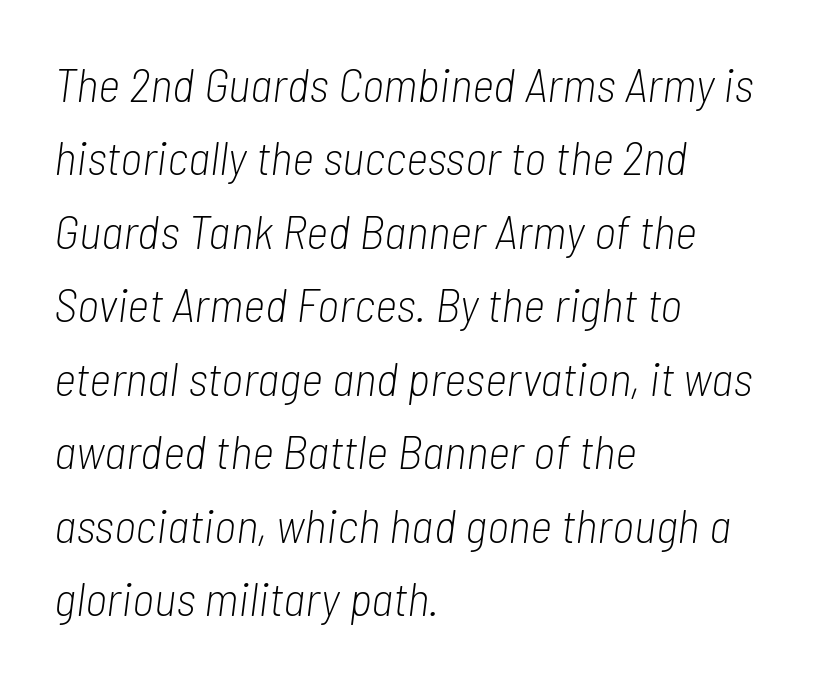
The image shows 48 px light, condensed type, italic (leaning right); set left-aligned, normal line spacing (1.53x), normal letter spacing, not underlined; low stroke contrast and a medium x-height.
